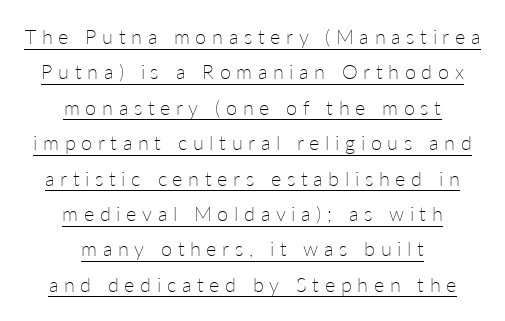
The letters look calm and open, with moderate or lighter stems. The horizontal fit of the characters is loose and conspicuously gappy. One-word summary of the alignment: center. The typesetter has applied underlining to the passage shown. In terms of posture, this sample is upright.
